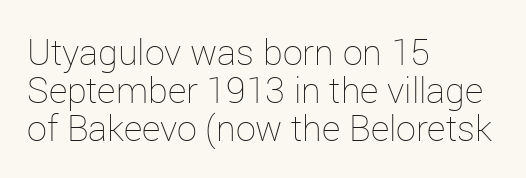
{"italic": "no", "bold": "no", "weight": "thin", "width": "normal", "stroke_contrast": "low", "x_height": "medium", "monospaced": "no", "underline": "no", "align": "left", "line_spacing": "tight", "line_spacing_ratio": 1.05, "letter_spacing": "normal", "letter_spacing_em": 0.0, "glyph_px": 36}
